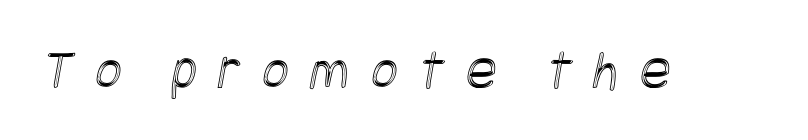
{"width": "condensed", "x_height": "large", "underline": "no", "letter_spacing": "wide", "letter_spacing_em": 0.38, "glyph_px": 57}
